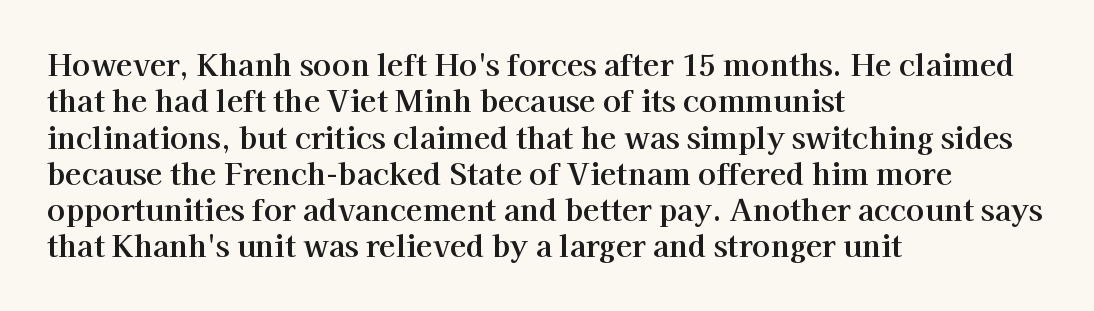
{"serif": "yes", "italic": "no", "width": "normal", "stroke_contrast": "high", "x_height": "medium", "monospaced": "no", "underline": "no", "align": "left", "line_spacing_ratio": 1.21, "letter_spacing": "normal", "letter_spacing_em": 0.0, "glyph_px": 30}
